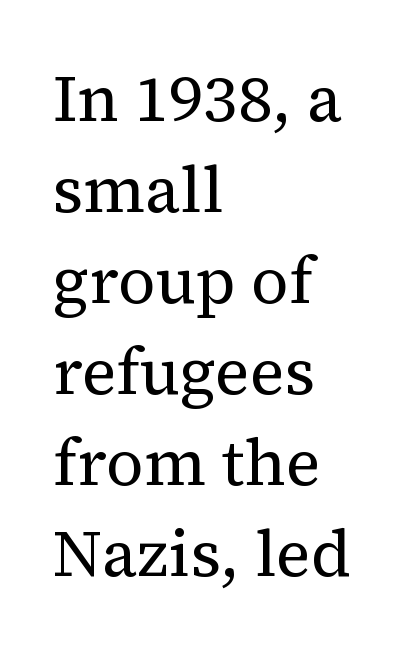
The image shows 65 px regular-weight serif type, upright; set left-aligned, normal line spacing (1.4x), normal letter spacing, not underlined; medium stroke contrast and a medium x-height.
